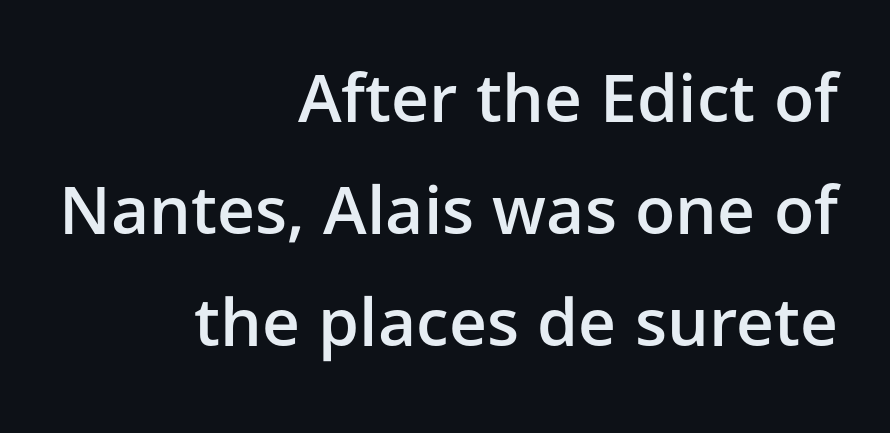
{"serif": "no", "italic": "no", "bold": "semi", "weight": "semibold", "width": "normal", "stroke_contrast": "low", "x_height": "medium", "monospaced": "no", "underline": "no", "align": "right", "line_spacing": "normal", "line_spacing_ratio": 1.7, "letter_spacing": "normal", "letter_spacing_em": 0.0, "glyph_px": 66}
